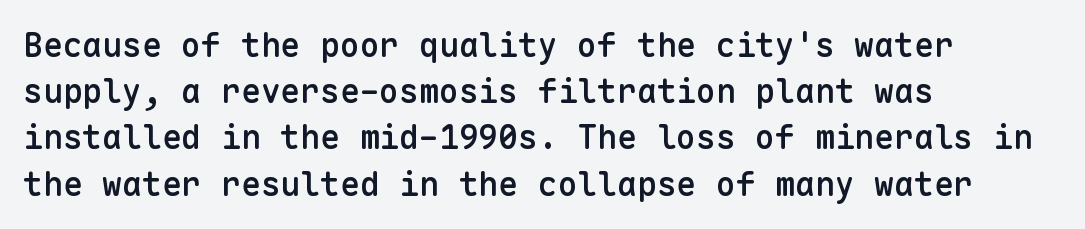
Reading down the column, the eye jumps a familiar distance to each next line. A roman cut, with each character standing at attention. The zone under the glyphs is completely vacant. Inter-character spacing is left at the font's built-in metrics.
